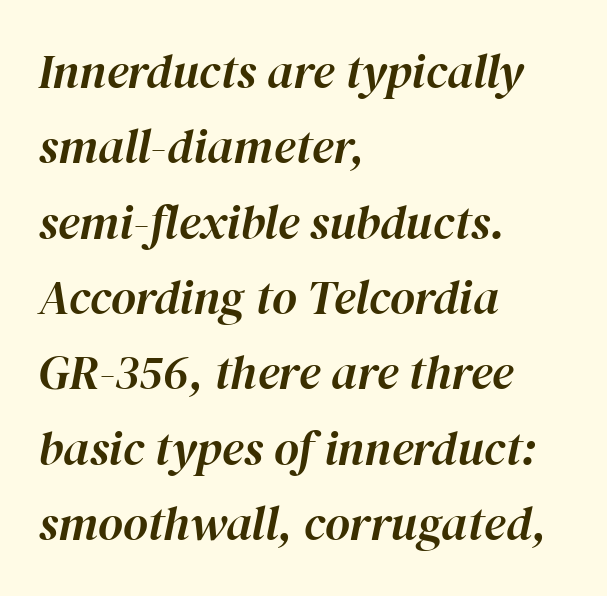
The image shows 48 px text type, italic (leaning right); set left-aligned, normal line spacing (1.57x), normal letter spacing, not underlined; high stroke contrast and a medium x-height.
